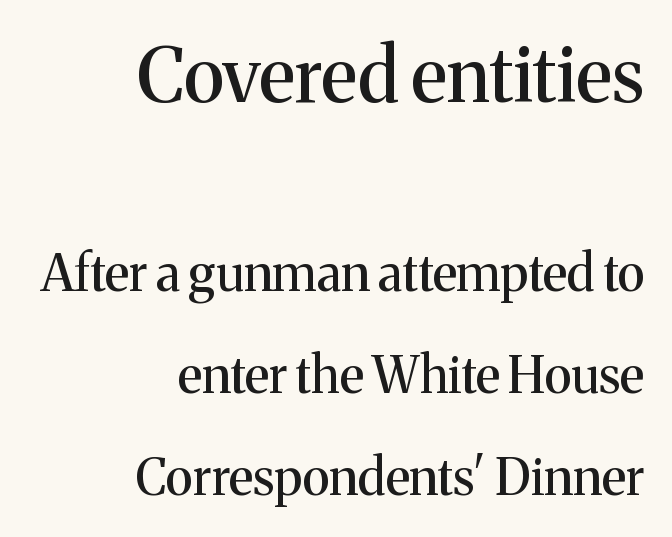
{"serif": "yes", "italic": "no", "width": "normal", "stroke_contrast": "medium", "x_height": "medium", "monospaced": "no", "underline": "no", "align": "right", "line_spacing": "loose", "line_spacing_ratio": 2.04, "letter_spacing": "normal", "letter_spacing_em": 0.0, "larger_block": "first", "size_ratio": 1.5, "glyph_px": 75}
